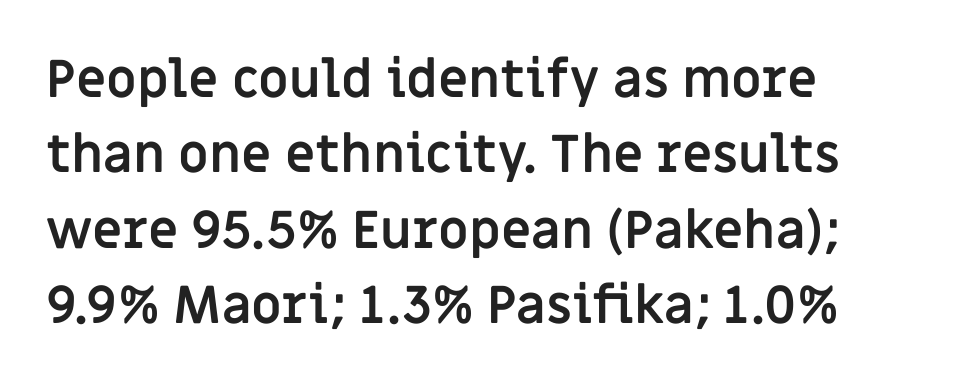
{"serif": "no", "italic": "no", "bold": "yes", "weight": "semibold", "width": "normal", "stroke_contrast": "low", "x_height": "large", "monospaced": "no", "underline": "no", "align": "left", "line_spacing": "normal", "line_spacing_ratio": 1.45, "letter_spacing": "normal", "letter_spacing_em": 0.0, "glyph_px": 52}
